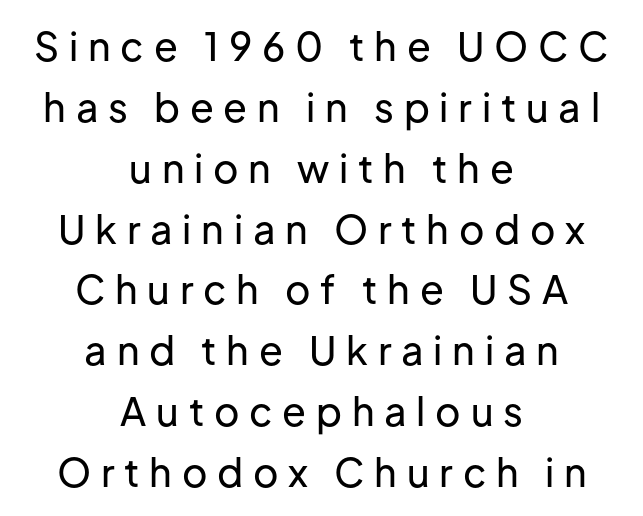
{"serif": "no", "italic": "no", "width": "normal", "stroke_contrast": "low", "x_height": "medium", "monospaced": "no", "underline": "no", "align": "center", "line_spacing": "normal", "line_spacing_ratio": 1.56, "letter_spacing": "wide", "letter_spacing_em": 0.25, "glyph_px": 39}
